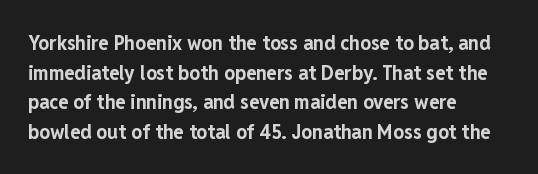
Q: Is the text bold? A: Yes.
Q: Is the text italic (slanted)? A: No, it is upright.
Q: Is the text underlined? A: No.
Q: How is the paragraph aligned? A: Left-aligned.
Q: Is the spacing between letters normal or unusually wide? A: Normal.
Q: Is the spacing between lines tight, normal or loose? A: Normal.
